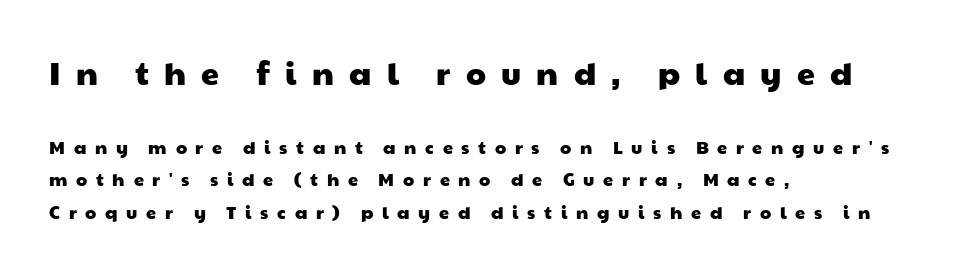
{"serif": "no", "width": "wide", "stroke_contrast": "low", "x_height": "medium", "monospaced": "no", "underline": "no", "align": "left", "line_spacing_ratio": 1.81, "letter_spacing": "wide", "letter_spacing_em": 0.48, "larger_block": "first", "size_ratio": 1.78, "glyph_px": 32}
